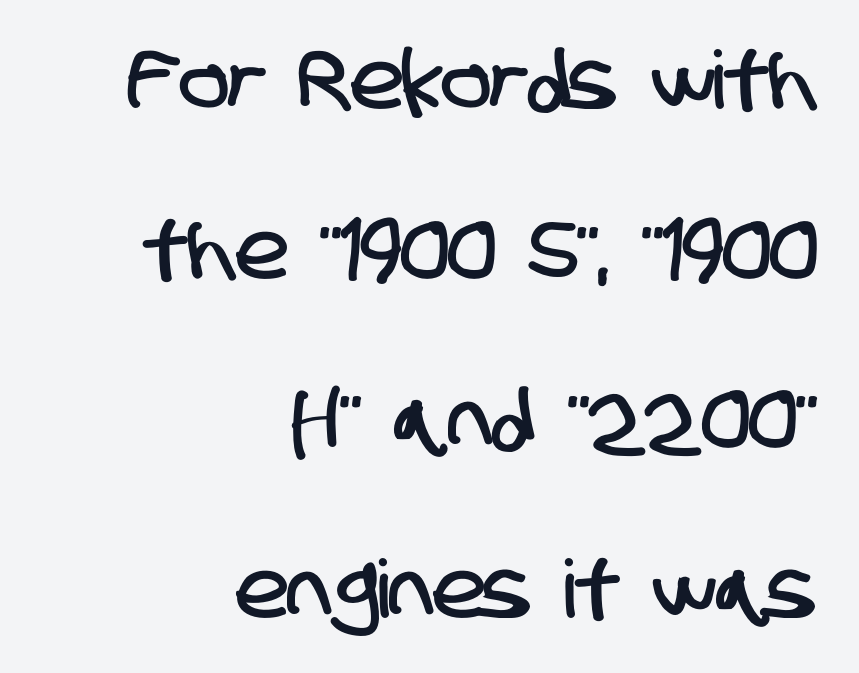
{"serif": "no", "width": "condensed", "stroke_contrast": "low", "x_height": "large", "monospaced": "no", "underline": "no", "align": "right", "line_spacing": "loose", "line_spacing_ratio": 2.12, "letter_spacing": "normal", "letter_spacing_em": 0.0, "glyph_px": 80}
